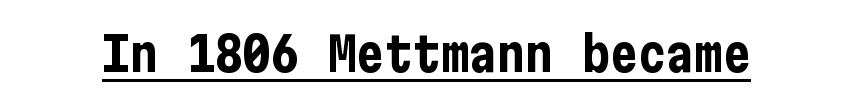
{"serif": "no", "italic": "no", "bold": "yes", "weight": "bold", "width": "condensed", "stroke_contrast": "low", "x_height": "medium", "underline": "yes", "letter_spacing": "normal", "letter_spacing_em": 0.0, "glyph_px": 47}
